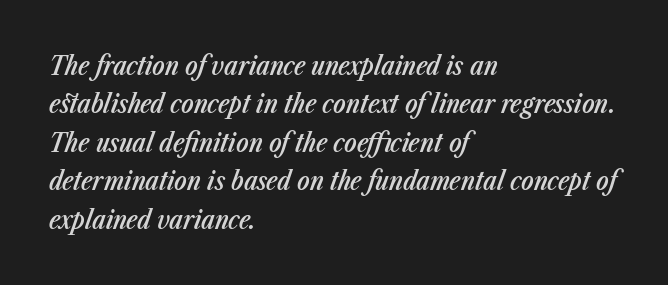
Underline: absent. Honestly, the row spacing looks completely unremarkable. The whole block is typeset with a tilt. The tracking reads as untouched default to a designer's eye. The typesetting leans somewhat heavy: a semibold. Which margin do the lines hug? The left one — the right edge is uneven.
